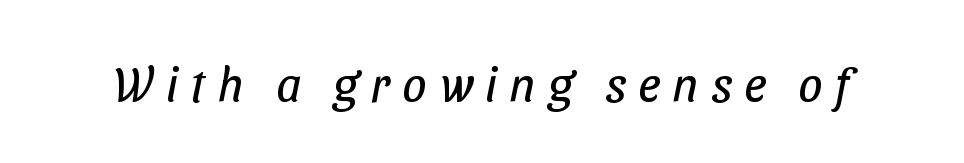
{"serif": "no", "bold": "no", "weight": "regular", "width": "condensed", "stroke_contrast": "low", "x_height": "medium", "monospaced": "no", "underline": "no", "letter_spacing": "wide", "letter_spacing_em": 0.25, "glyph_px": 49}
